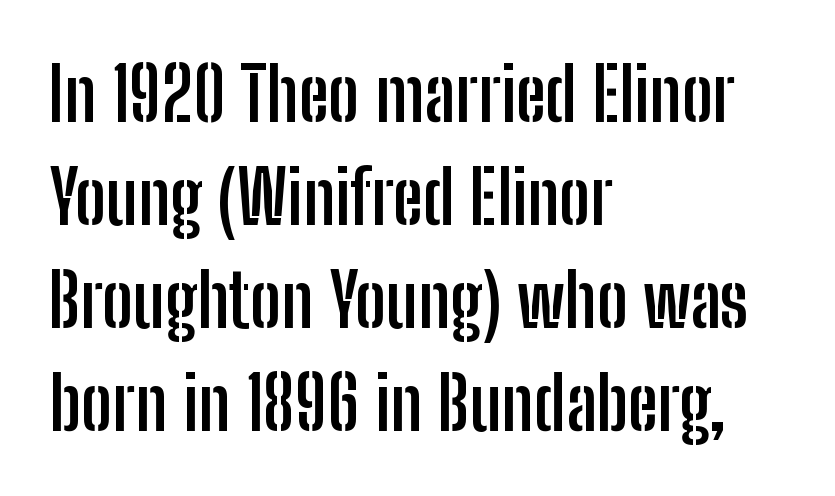
The image shows 74 px semibold, condensed sans-serif type, upright; set left-aligned, normal line spacing (1.39x), normal letter spacing, not underlined; low stroke contrast and a medium x-height.
